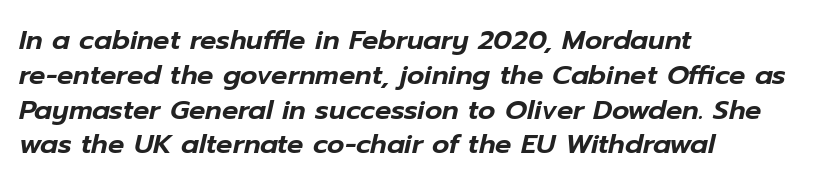
The image shows 27 px text type, italic (leaning right); set left-aligned, normal line spacing (1.29x), normal letter spacing, not underlined.
